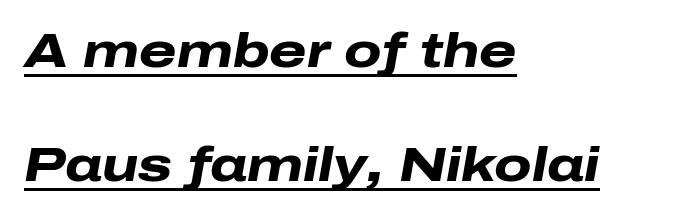
Q: Is the text bold? A: Yes.
Q: Is the text italic (slanted)? A: Yes, it leans right by about 10 degrees.
Q: Is the text underlined? A: Yes.
Q: How is the paragraph aligned? A: Left-aligned.
Q: Is the spacing between letters normal or unusually wide? A: Normal.
Q: Is the spacing between lines tight, normal or loose? A: Loose.
Q: Width (condensed, normal, or wide)? A: Wide.
Q: Stroke contrast? A: Low.
Q: x-height? A: Medium.
Q: Monospaced? A: No.
